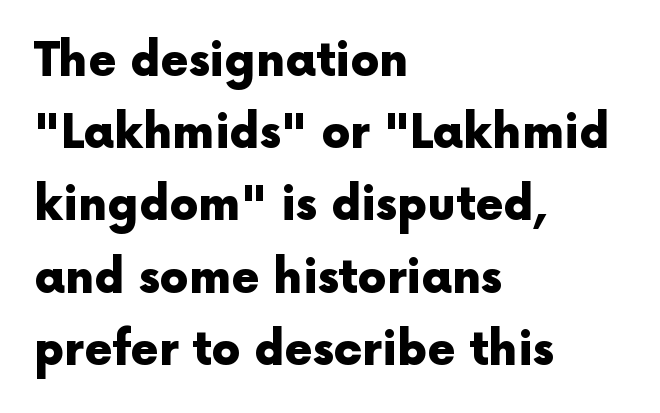
Characters remain perfectly vertical along every line. Horizontal bands of white between lines are of average thickness. Just letters on the line, the space beneath them empty. What weight is shown? A full bold with thick strokes. Standard letterfit; no display-style spreading of the glyphs. Here the designer chose a conventional face with non-uniform glyph widths.
